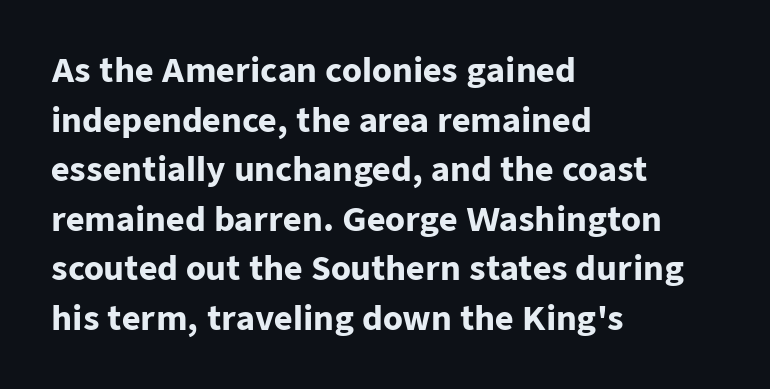
Q: Is the text bold? A: Yes.
Q: Is the text italic (slanted)? A: No, it is upright.
Q: Is the typeface a serif or a sans-serif typeface? A: Sans-serif.
Q: Is the text underlined? A: No.
Q: How is the paragraph aligned? A: Left-aligned.
Q: Is the spacing between letters normal or unusually wide? A: Normal.
Q: Is the spacing between lines tight, normal or loose? A: Normal.
Q: Width (condensed, normal, or wide)? A: Normal.
Q: Stroke contrast? A: Low.
Q: x-height? A: Medium.
Q: Monospaced? A: No.
